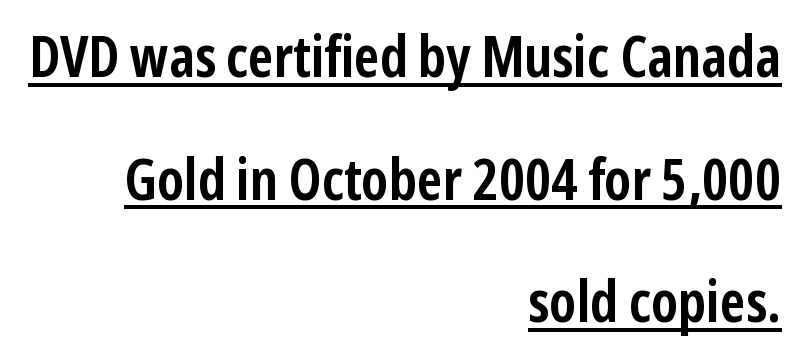
{"serif": "no", "italic": "no", "bold": "yes", "weight": "semibold", "width": "condensed", "stroke_contrast": "low", "x_height": "medium", "monospaced": "no", "underline": "yes", "align": "right", "line_spacing": "loose", "line_spacing_ratio": 2.15, "letter_spacing": "normal", "letter_spacing_em": 0.0, "glyph_px": 57}
